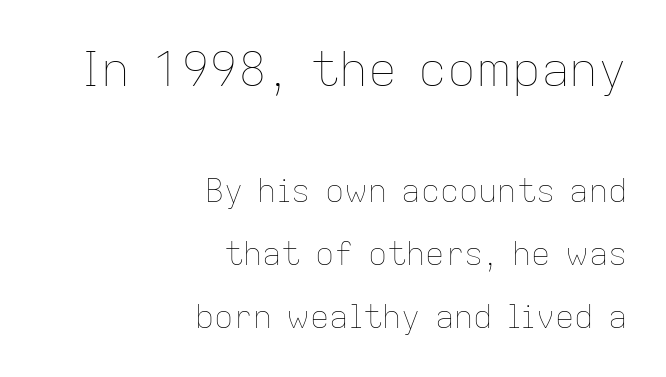
Q: Is the text bold? A: No.
Q: Is the text italic (slanted)? A: No, it is upright.
Q: Is the text underlined? A: No.
Q: How is the paragraph aligned? A: Right-aligned.
Q: Is the spacing between letters normal or unusually wide? A: Normal.
Q: Is the spacing between lines tight, normal or loose? A: Loose.
Q: Which block of text is set in a larger size, the first (top) or the second (bottom)? A: The first (top) one.
Q: Width (condensed, normal, or wide)? A: Normal.
Q: Stroke contrast? A: Low.
Q: x-height? A: Medium.
Q: Monospaced? A: No.
